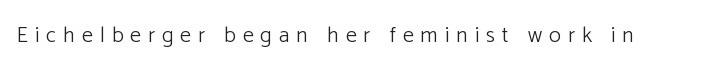
{"italic": "no", "bold": "no", "underline": "no", "letter_spacing": "wide", "letter_spacing_em": 0.32, "glyph_px": 22}
